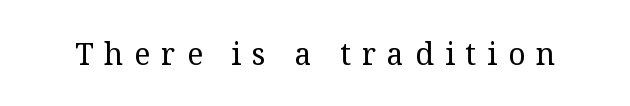
Q: Is the text bold? A: No.
Q: Is the text italic (slanted)? A: No, it is upright.
Q: Is the typeface a serif or a sans-serif typeface? A: Serif.
Q: Is the text underlined? A: No.
Q: Is the spacing between letters normal or unusually wide? A: Unusually wide.
Q: Width (condensed, normal, or wide)? A: Normal.
Q: Stroke contrast? A: Medium.
Q: x-height? A: Medium.
Q: Monospaced? A: No.
